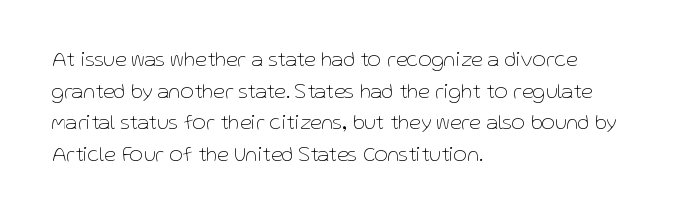
Q: Is the text bold? A: No.
Q: Is the text italic (slanted)? A: No, it is upright.
Q: Is the text underlined? A: No.
Q: How is the paragraph aligned? A: Left-aligned.
Q: Is the spacing between letters normal or unusually wide? A: Normal.
Q: Is the spacing between lines tight, normal or loose? A: Normal.
